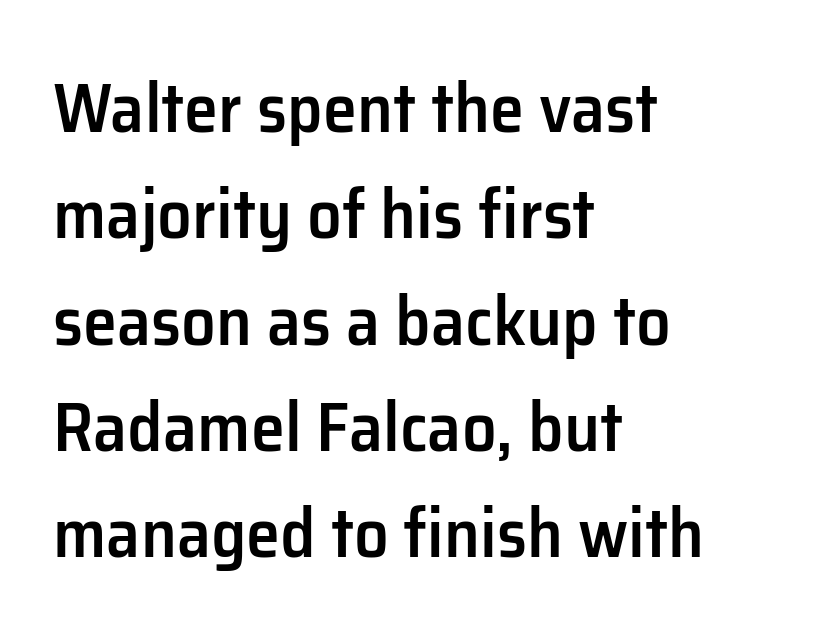
Q: Is the text bold? A: Semi-bold.
Q: Is the text italic (slanted)? A: No, it is upright.
Q: Is the typeface a serif or a sans-serif typeface? A: Sans-serif.
Q: Is the text underlined? A: No.
Q: How is the paragraph aligned? A: Left-aligned.
Q: Is the spacing between letters normal or unusually wide? A: Normal.
Q: Is the spacing between lines tight, normal or loose? A: Normal.
Q: Width (condensed, normal, or wide)? A: Normal.
Q: Stroke contrast? A: Low.
Q: x-height? A: Medium.
Q: Monospaced? A: No.
